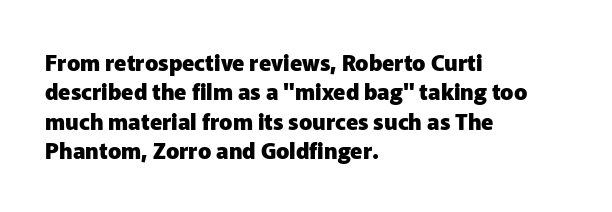
The image shows 22 px bold type, upright; set left-aligned, normal line spacing (1.34x), normal letter spacing, not underlined.
